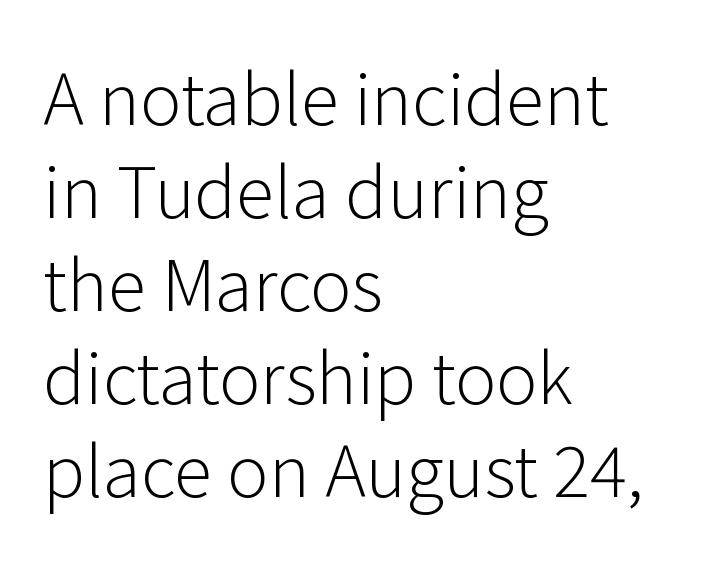
The setting favours the left margin, as ordinary paragraphs usually do. On a weight scale, this lands at 450 or below. Honestly, there is no underline to notice here at all. Each letter keeps its own natural width here, so spacing adapts to shape. The lettering holds an erect, upright posture throughout. Notice how descenders clear the ascenders below comfortably — that's standard leading.
